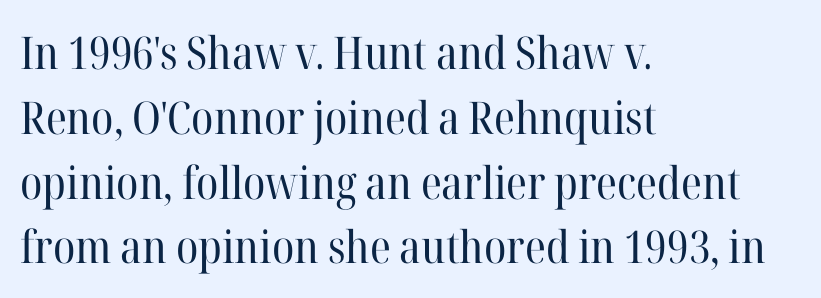
The image shows 45 px regular-weight serif type, upright; set left-aligned, normal line spacing (1.44x), normal letter spacing, not underlined; high stroke contrast and a medium x-height.
